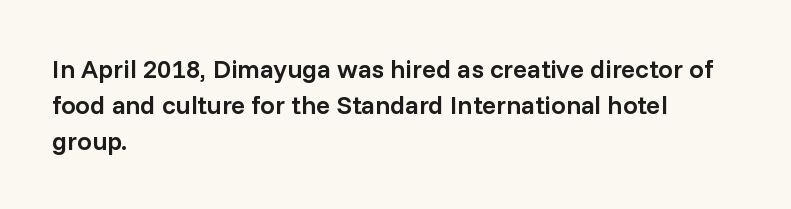
The image shows 26 px text type, upright; set left-aligned, normal line spacing (1.38x), normal letter spacing, not underlined.
